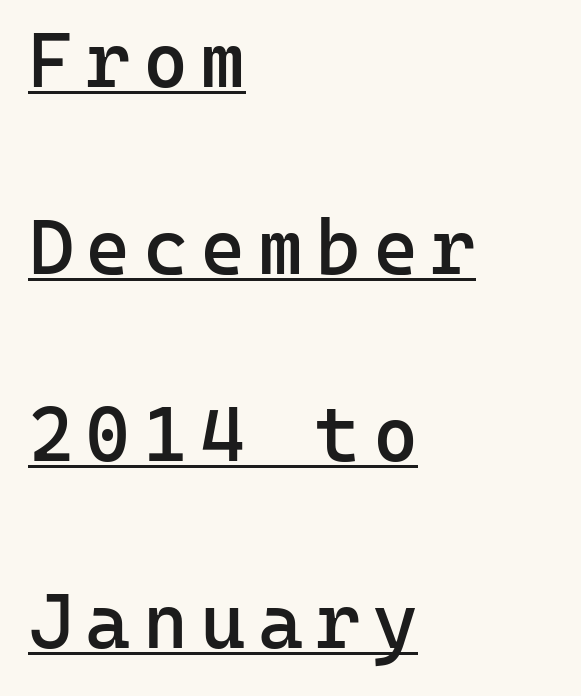
Posture: vertical. The face used here appears with an underline applied. You could count columns in this text — the font is strictly monospaced. The sample has been set in demibold, a notch under bold. Casual observation: everything's shoved over to the left.
